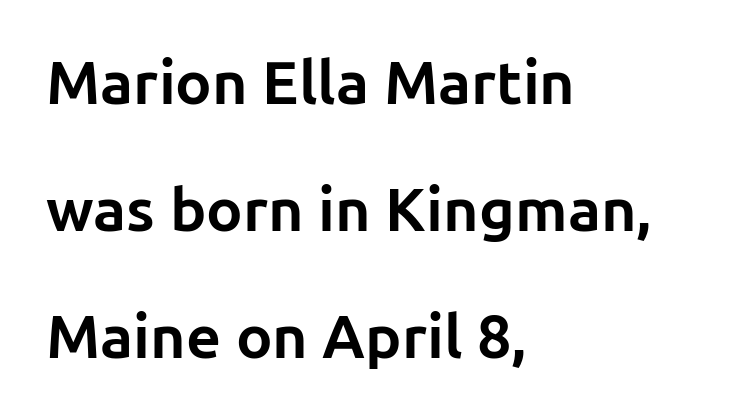
{"serif": "no", "italic": "no", "bold": "yes", "weight": "bold", "width": "normal", "stroke_contrast": "low", "x_height": "medium", "monospaced": "no", "underline": "no", "align": "left", "line_spacing": "loose", "line_spacing_ratio": 2.08, "letter_spacing": "normal", "letter_spacing_em": 0.0, "glyph_px": 61}
